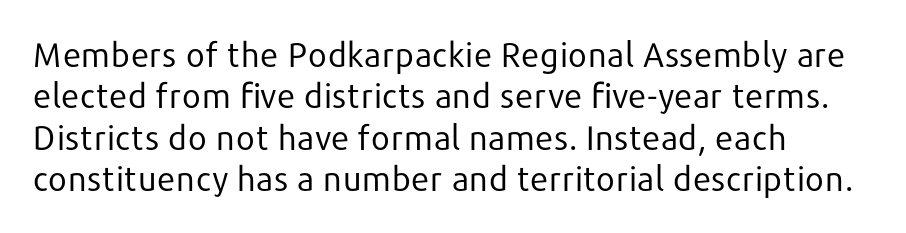
{"serif": "no", "italic": "no", "bold": "no", "weight": "regular", "width": "normal", "stroke_contrast": "low", "x_height": "medium", "monospaced": "no", "underline": "no", "align": "left", "line_spacing_ratio": 1.22, "letter_spacing": "normal", "letter_spacing_em": 0.0, "glyph_px": 34}
